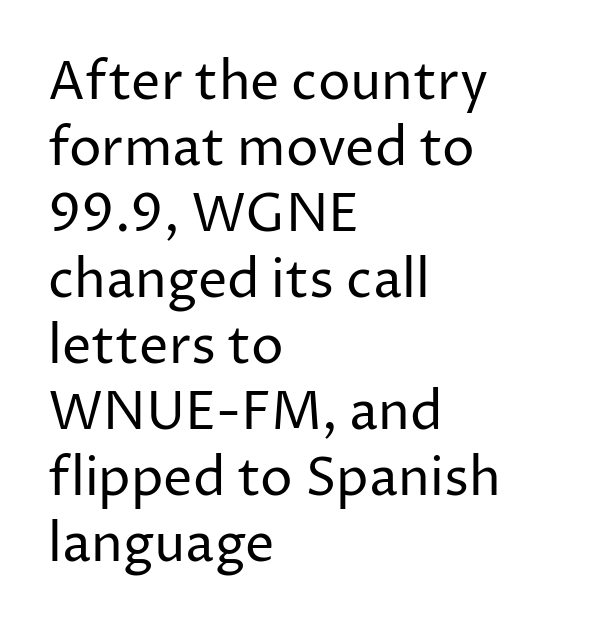
Q: Is the text bold? A: No.
Q: Is the text italic (slanted)? A: No, it is upright.
Q: Is the typeface a serif or a sans-serif typeface? A: Sans-serif.
Q: Is the text underlined? A: No.
Q: How is the paragraph aligned? A: Left-aligned.
Q: Is the spacing between letters normal or unusually wide? A: Normal.
Q: Is the spacing between lines tight, normal or loose? A: Normal.
Q: Width (condensed, normal, or wide)? A: Normal.
Q: Stroke contrast? A: Low.
Q: x-height? A: Medium.
Q: Monospaced? A: No.
